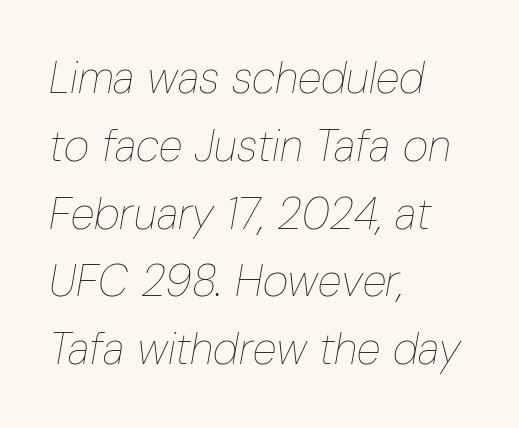
The image shows 44 px thin, condensed type, italic (leaning right); set left-aligned, normal line spacing (1.54x), normal letter spacing, not underlined; low stroke contrast and a medium x-height.
